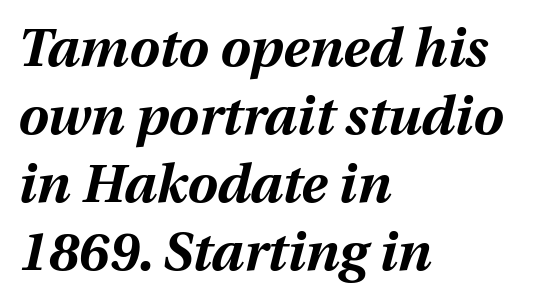
Q: Is the text bold? A: Yes.
Q: Is the text italic (slanted)? A: Yes, it leans right by about 12 degrees.
Q: Is the text underlined? A: No.
Q: How is the paragraph aligned? A: Left-aligned.
Q: Is the spacing between letters normal or unusually wide? A: Normal.
Q: Is the spacing between lines tight, normal or loose? A: Normal.
Q: Width (condensed, normal, or wide)? A: Normal.
Q: Stroke contrast? A: Medium.
Q: x-height? A: Medium.
Q: Monospaced? A: No.
